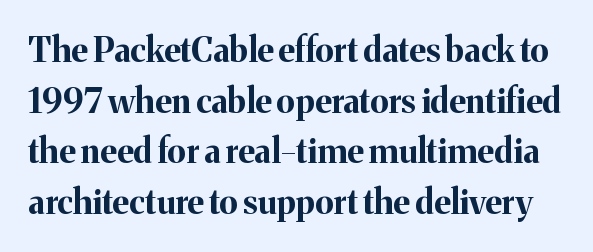
How heavy is the stroke? Heavy — this is a bold. Underline: absent. Do the characters align in a grid? No, the font is proportional. Regular leading.
